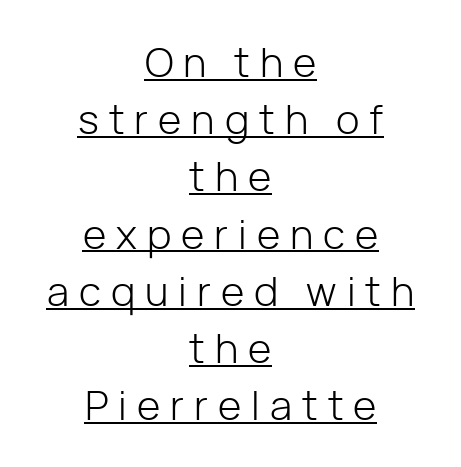
Bold? No — there's no thickening of the strokes. Quick note: interline space is typical. Vertical strokes here are truly vertical. Beneath each row of characters lies a ruled line. Is this a fixed-width face? No — the glyphs have proportional, varying widths. Between one letter and the next there's a generous, obvious gap.
